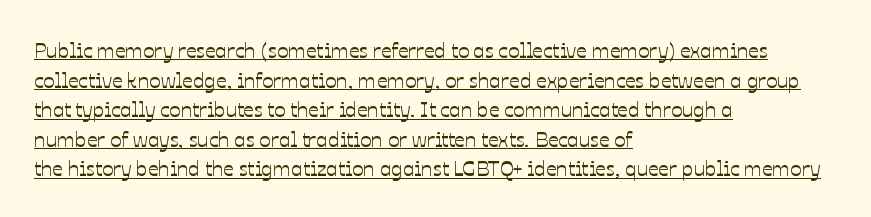
Left-aligned paragraph, ragged on the right. It's the straight-up-and-down kind of type. Does a line run under the words? Yes, clearly. Compared with typical body copy, the letter spacing here is the same.
